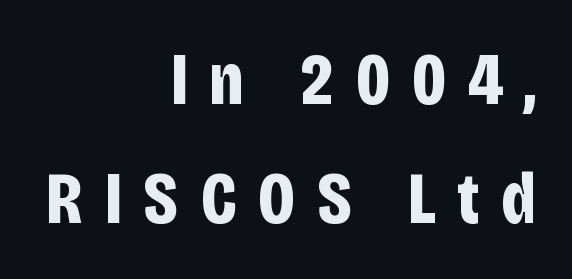
What kind of face is this? One without serifs — a sans. This is roman type, the default non-slanted kind. Bold? Absolutely — the strokes are thick and heavy. The passage shown is typed in a proportional face where columns would drift. Check the space under the baseline: it is left empty.
